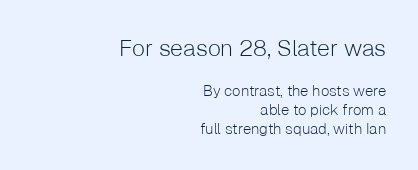
The image shows 23 px text type, upright; set right-aligned, normal line spacing (1.28x), normal letter spacing, not underlined; the first (top) block is 1.53x larger.
